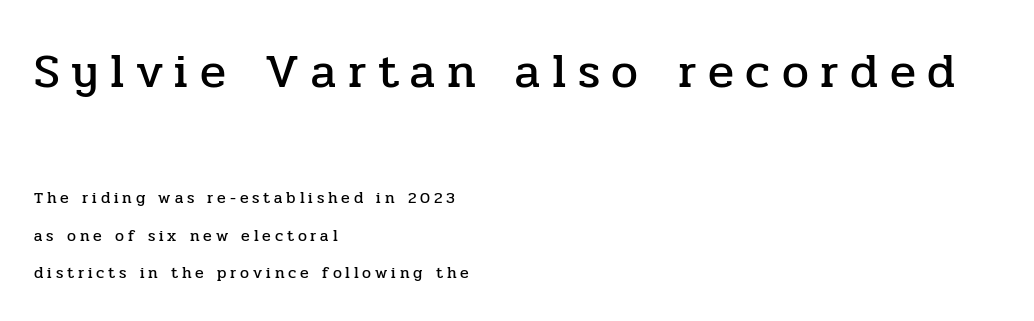
Q: Is the text italic (slanted)? A: No, it is upright.
Q: Is the typeface a serif or a sans-serif typeface? A: Serif.
Q: Is the text underlined? A: No.
Q: How is the paragraph aligned? A: Left-aligned.
Q: Is the spacing between letters normal or unusually wide? A: Unusually wide.
Q: Is the spacing between lines tight, normal or loose? A: Loose.
Q: Which block of text is set in a larger size, the first (top) or the second (bottom)? A: The first (top) one.
Q: Width (condensed, normal, or wide)? A: Normal.
Q: Stroke contrast? A: Low.
Q: x-height? A: Medium.
Q: Monospaced? A: No.
